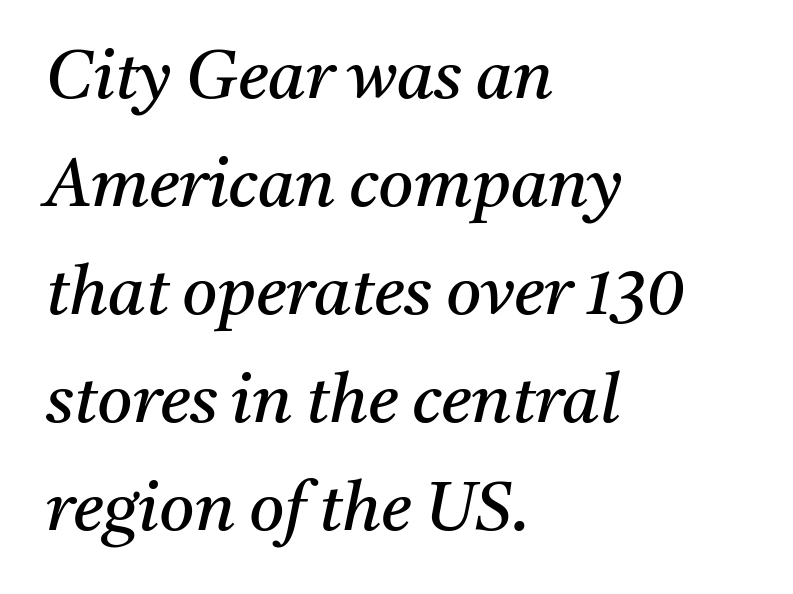
Q: Is the text bold? A: No.
Q: Is the text italic (slanted)? A: Yes, it leans right by about 11 degrees.
Q: Is the typeface a serif or a sans-serif typeface? A: Serif.
Q: Is the text underlined? A: No.
Q: How is the paragraph aligned? A: Left-aligned.
Q: Is the spacing between letters normal or unusually wide? A: Normal.
Q: Is the spacing between lines tight, normal or loose? A: Normal.
Q: Width (condensed, normal, or wide)? A: Normal.
Q: Stroke contrast? A: Medium.
Q: x-height? A: Medium.
Q: Monospaced? A: No.
